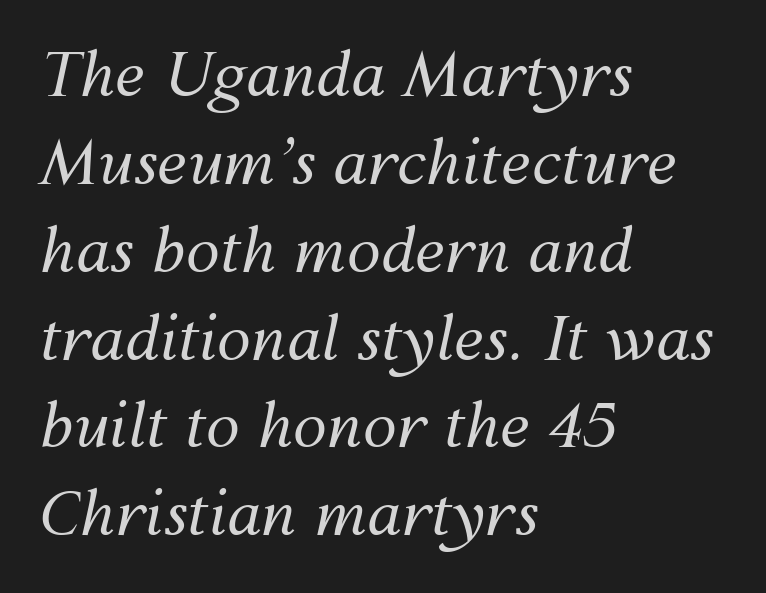
{"italic": "yes", "lean": "right", "slant_degrees": 12, "bold": "no", "weight": "regular", "width": "normal", "stroke_contrast": "medium", "x_height": "medium", "monospaced": "no", "underline": "no", "align": "left", "line_spacing": "normal", "line_spacing_ratio": 1.44, "letter_spacing": "normal", "letter_spacing_em": 0.0, "glyph_px": 61}
